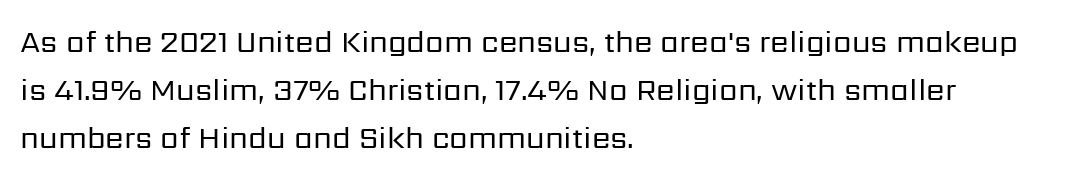
{"serif": "no", "italic": "no", "bold": "no", "weight": "regular", "width": "normal", "stroke_contrast": "low", "x_height": "medium", "monospaced": "no", "underline": "no", "align": "left", "line_spacing": "normal", "line_spacing_ratio": 1.6, "letter_spacing": "normal", "letter_spacing_em": 0.0, "glyph_px": 30}
